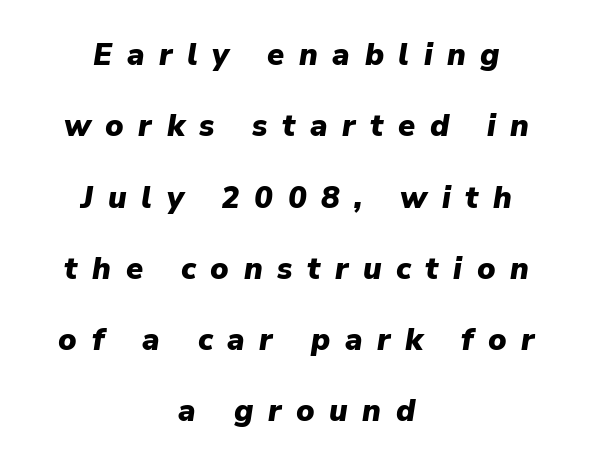
The image shows 31 px heavy type, italic (leaning right); set centered, loose line spacing (2.3x), unusually wide letter spacing (+0.47 em), not underlined; low stroke contrast and a medium x-height.
